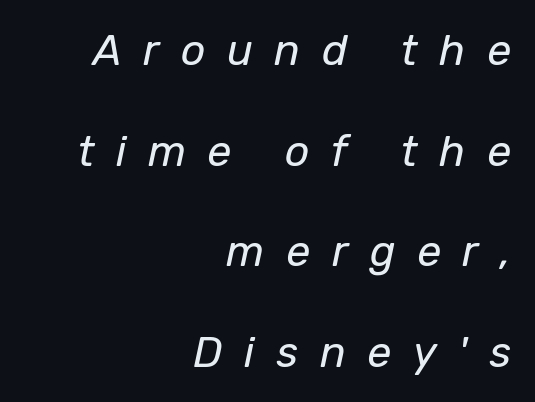
The image shows 43 px regular-weight type, italic (leaning right); set right-aligned, loose line spacing (2.34x), unusually wide letter spacing (+0.5 em), not underlined; low stroke contrast and a medium x-height.
